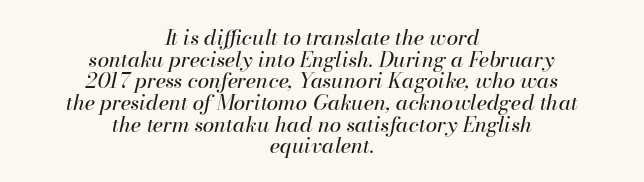
The image shows 21 px text type, italic (leaning right); set centered, tight line spacing (1.03x), normal letter spacing, not underlined.
